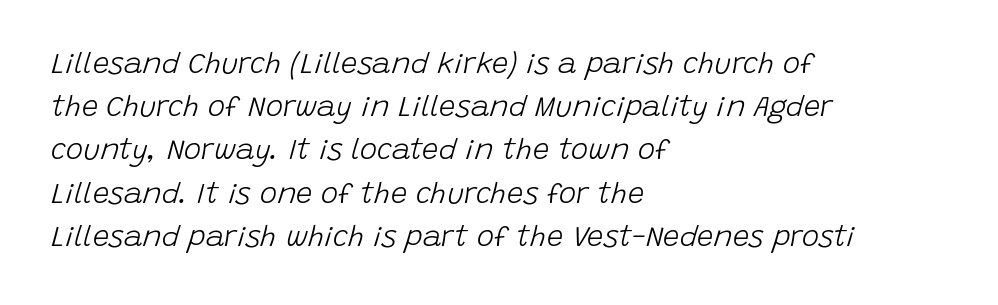
The image shows 29 px light type, italic (leaning right); set left-aligned, normal line spacing (1.49x), normal letter spacing, not underlined; low stroke contrast and a large x-height.
